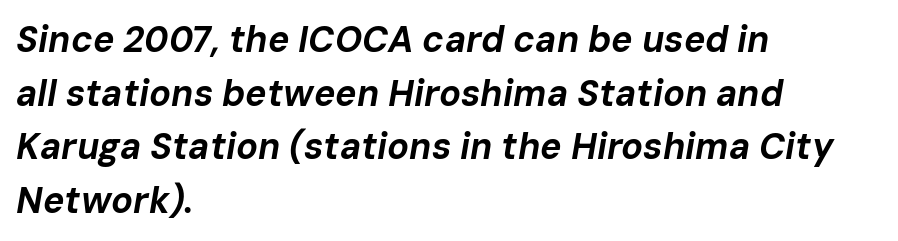
{"italic": "yes", "lean": "right", "slant_degrees": 10, "bold": "yes", "weight": "bold", "width": "normal", "stroke_contrast": "low", "x_height": "medium", "monospaced": "no", "underline": "no", "align": "left", "line_spacing": "normal", "line_spacing_ratio": 1.49, "letter_spacing": "normal", "letter_spacing_em": 0.0, "glyph_px": 36}
